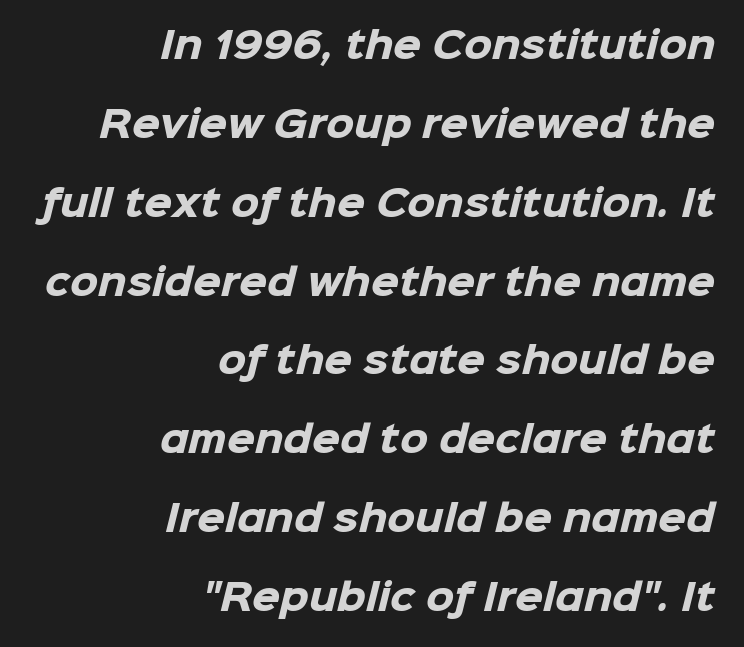
{"serif": "no", "bold": "yes", "weight": "heavy", "width": "normal", "stroke_contrast": "low", "x_height": "medium", "monospaced": "no", "underline": "no", "align": "right", "line_spacing": "loose", "line_spacing_ratio": 2.19, "letter_spacing": "normal", "letter_spacing_em": 0.0, "glyph_px": 36}
